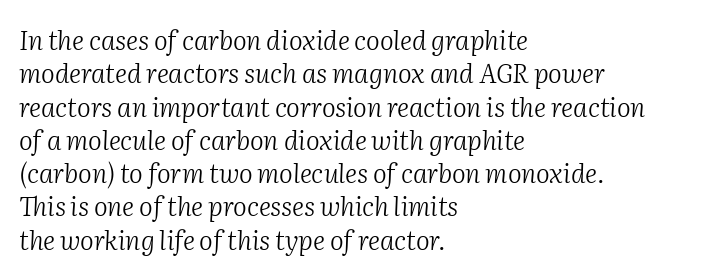
{"italic": "yes", "lean": "right", "slant_degrees": 2, "bold": "no", "underline": "no", "align": "left", "line_spacing": "normal", "line_spacing_ratio": 1.28, "letter_spacing": "normal", "letter_spacing_em": 0.0, "glyph_px": 26}
